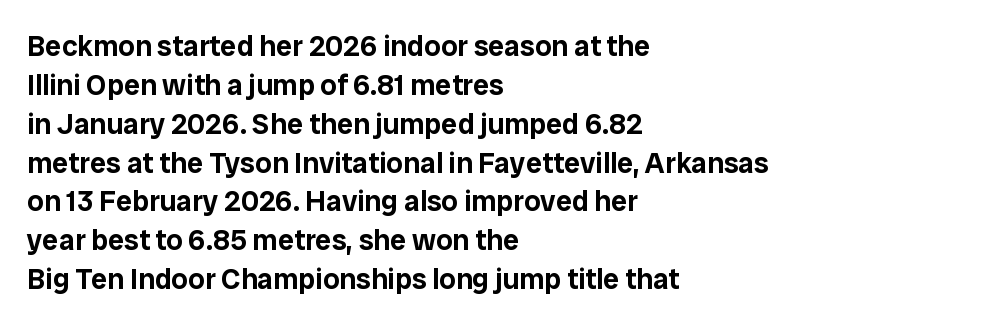
{"serif": "no", "italic": "no", "width": "normal", "stroke_contrast": "low", "x_height": "medium", "monospaced": "no", "underline": "no", "align": "left", "line_spacing": "normal", "line_spacing_ratio": 1.34, "letter_spacing": "normal", "letter_spacing_em": 0.0, "glyph_px": 29}
